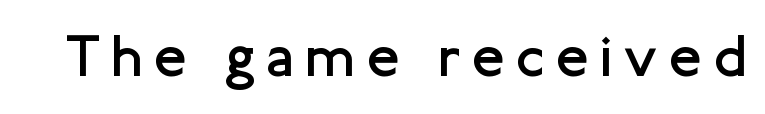
Every stem runs plumb, perpendicular to the baseline. Stroke thickness stays within the range of a standard reading face or lighter. These lines are rendered in a variable-pitch font. To sum up the face: it is a sans, with no serifs. How are the letters spaced? Widely, with obvious added tracking. The words here are not underlined.
